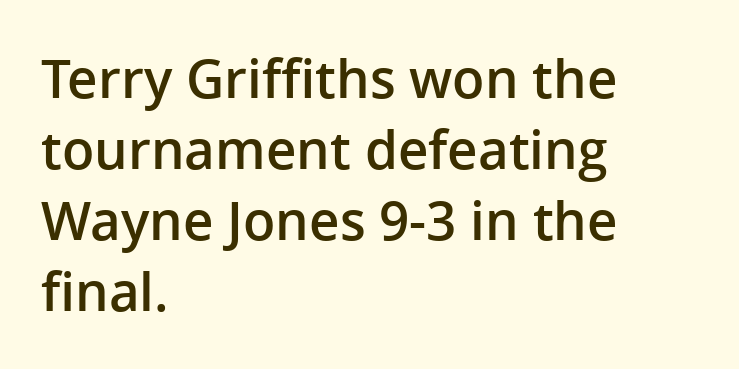
Glance below the letters and you will spot only blank space. Each word holds together tightly as a unit, with standard inter-letter gaps. Notice how the stems are strictly vertical — no italics here. Look at the bottom of the vertical strokes: they stop flat, with no serifs.
